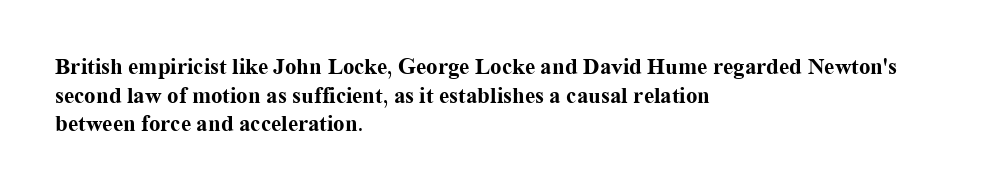
In CSS terms this would be text-align: left. On the weight axis this lands at bold, roughly 700. No word sits above an underline. Regarding leading, the lines here are spaced in the standard way. Quick note: not italic, upright. Glyph-to-glyph distance matches everyday printed text.
